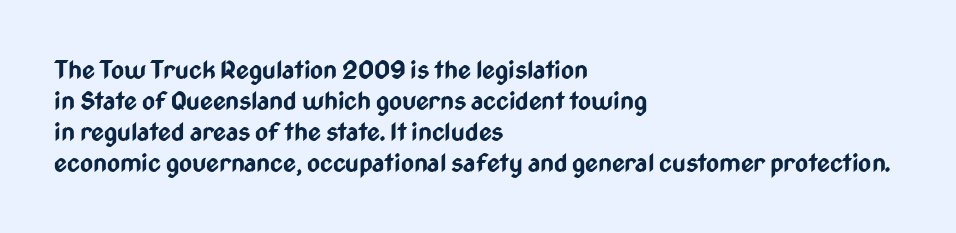
You'd pick this weight for a headline — it's a proper bold. Upright lettering throughout. Nothing unusual about the tracking: characters are spaced as the font intends. Check the space under the baseline: it is left empty.
